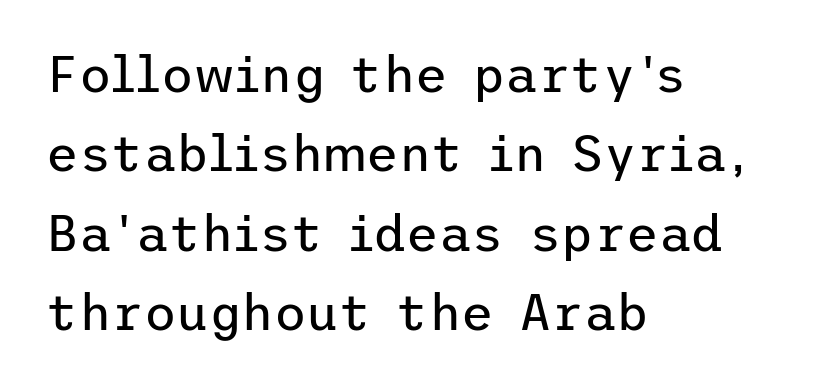
{"serif": "no", "italic": "no", "bold": "no", "weight": "regular", "width": "normal", "stroke_contrast": "low", "x_height": "medium", "underline": "no", "align": "left", "line_spacing": "normal", "line_spacing_ratio": 1.59, "letter_spacing": "normal", "letter_spacing_em": 0.0, "glyph_px": 50}
